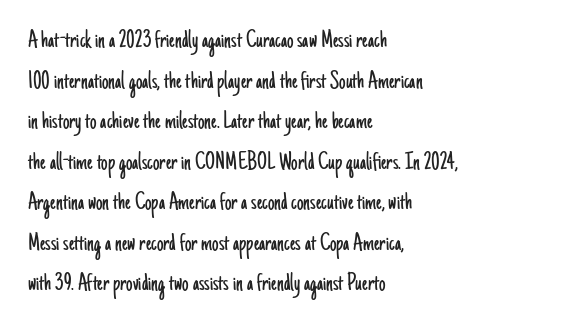
The image shows 26 px text type, upright; set left-aligned, normal line spacing (1.56x), normal letter spacing, not underlined.
